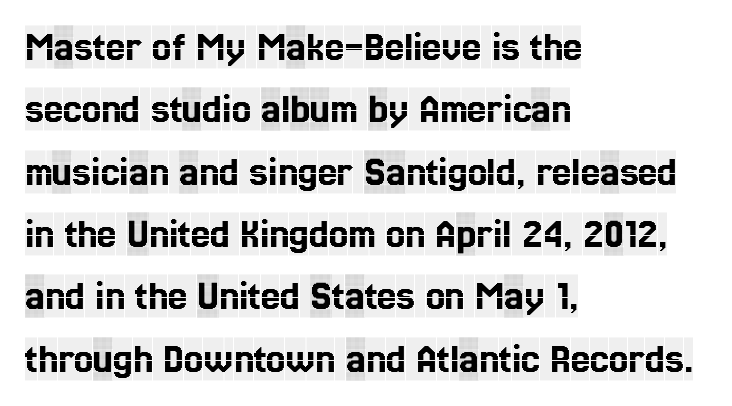
Q: Is the text italic (slanted)? A: No, it is upright.
Q: Is the typeface a serif or a sans-serif typeface? A: Serif.
Q: Is the text underlined? A: No.
Q: How is the paragraph aligned? A: Left-aligned.
Q: Is the spacing between letters normal or unusually wide? A: Normal.
Q: Is the spacing between lines tight, normal or loose? A: Normal.
Q: Width (condensed, normal, or wide)? A: Condensed.
Q: x-height? A: Large.
Q: Monospaced? A: No.
